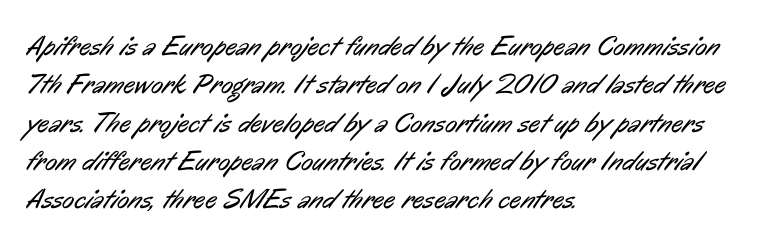
Nobody touched the tracking dial on this one. Horizontally, the lines are justified to the leading edge only. The specimen omits any rule beneath the text block's lines. Summary of vertical rhythm: regular, with standard interline spacing. The letters advance in unequal steps, a hallmark of proportional type. Weight: in the light-to-regular range.
